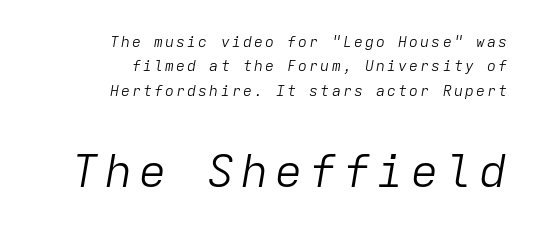
Q: Is the text bold? A: No.
Q: Is the text italic (slanted)? A: Yes, it leans right by about 9 degrees.
Q: Is the text underlined? A: No.
Q: How is the paragraph aligned? A: Right-aligned.
Q: Is the spacing between lines tight, normal or loose? A: Normal.
Q: Which block of text is set in a larger size, the first (top) or the second (bottom)? A: The second (bottom) one.
Q: Width (condensed, normal, or wide)? A: Normal.
Q: Stroke contrast? A: Low.
Q: x-height? A: Medium.
Q: Monospaced? A: Yes.
